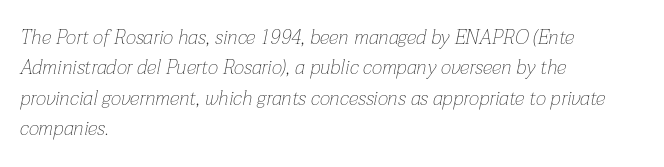
Q: Is the text bold? A: No.
Q: Is the text italic (slanted)? A: Yes, it leans right by about 12 degrees.
Q: Is the text underlined? A: No.
Q: How is the paragraph aligned? A: Left-aligned.
Q: Is the spacing between letters normal or unusually wide? A: Normal.
Q: Is the spacing between lines tight, normal or loose? A: Normal.
